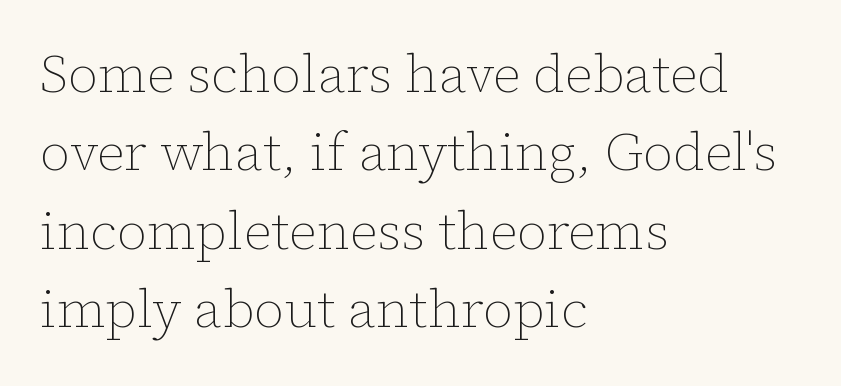
This sample uses plain, unmodified letter spacing. Every stem runs plumb, perpendicular to the baseline. Stroke mass is kept to a normal reading level or below. Do the characters align in a grid? No, the font is proportional. A clean baseline with only descenders dipping below it.
